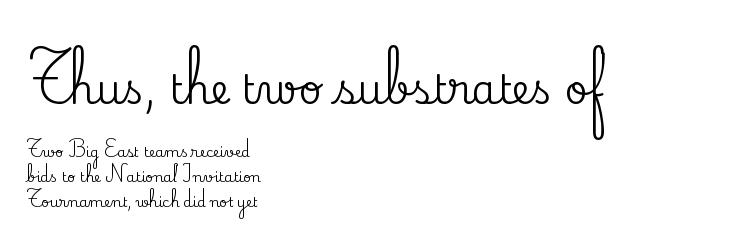
{"serif": "yes", "italic": "no", "width": "normal", "stroke_contrast": "medium", "x_height": "small", "monospaced": "no", "underline": "no", "align": "left", "line_spacing_ratio": 1.79, "letter_spacing": "normal", "letter_spacing_em": 0.0, "larger_block": "first", "size_ratio": 2.86, "glyph_px": 40}
